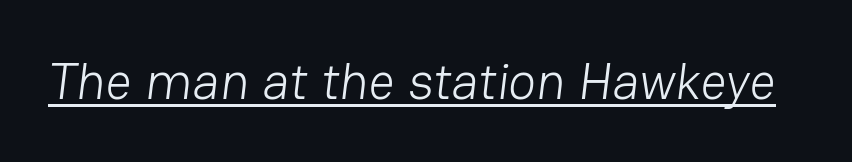
Does the type have serifs? No, each stem ends abruptly. The face looks like a standard text weight, possibly lighter. Think of a printed novel: that variable character pitch is what you see here. Between one letter and the next there's only the usual sliver of space.
